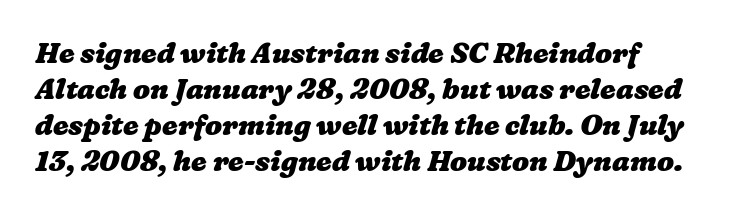
Q: Is the text bold? A: Yes.
Q: Is the text underlined? A: No.
Q: Is the spacing between letters normal or unusually wide? A: Normal.
Q: Is the spacing between lines tight, normal or loose? A: Normal.
Q: Width (condensed, normal, or wide)? A: Wide.
Q: Stroke contrast? A: Low.
Q: x-height? A: Medium.
Q: Monospaced? A: No.
